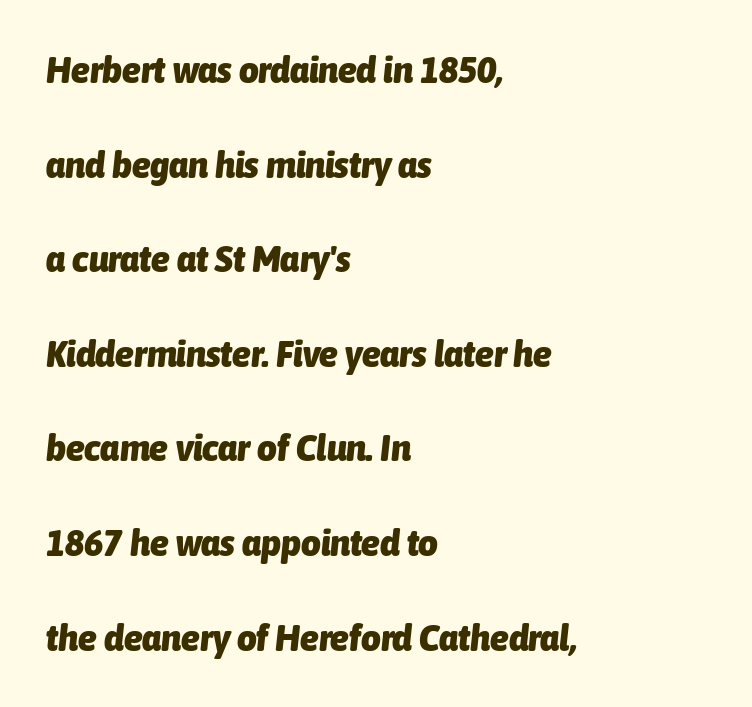
The image shows 38 px heavy, condensed type, italic (leaning right); set left-aligned, loose line spacing (2.49x), normal letter spacing, not underlined; low stroke contrast and a medium x-height.
